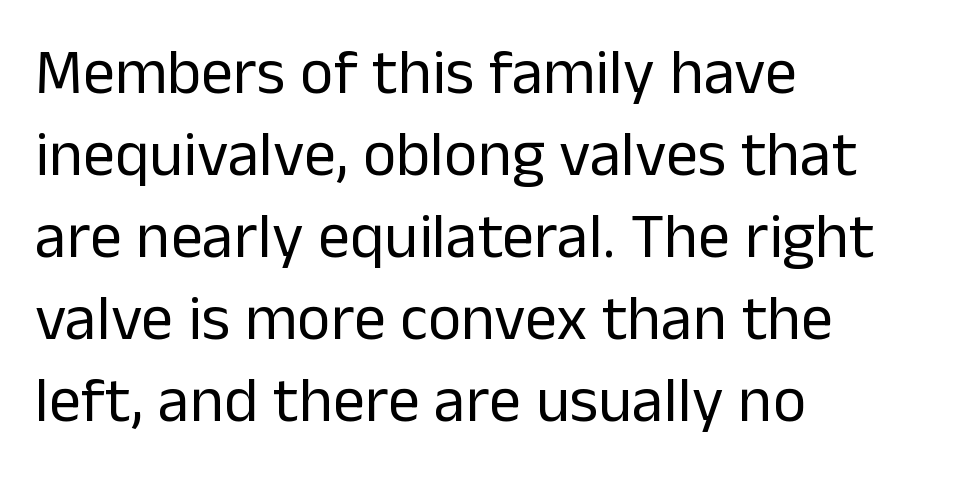
The image shows 64 px regular-weight sans-serif type, upright; set left-aligned, normal line spacing (1.28x), normal letter spacing, not underlined; low stroke contrast and a medium x-height.
